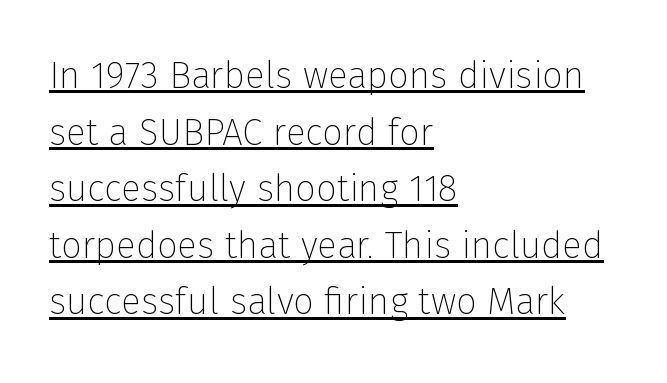
{"serif": "no", "italic": "no", "bold": "no", "weight": "thin", "width": "normal", "stroke_contrast": "low", "x_height": "medium", "monospaced": "no", "underline": "yes", "align": "left", "line_spacing": "normal", "line_spacing_ratio": 1.53, "letter_spacing": "normal", "letter_spacing_em": 0.0, "glyph_px": 37}
